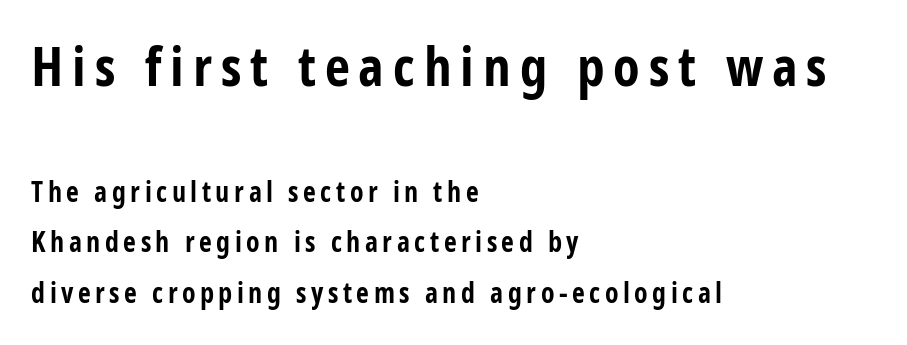
The image shows 55 px bold, condensed sans-serif type, upright; set left-aligned, line spacing 1.8x, not underlined; the first (top) block is 1.96x larger; low stroke contrast and a large x-height.
